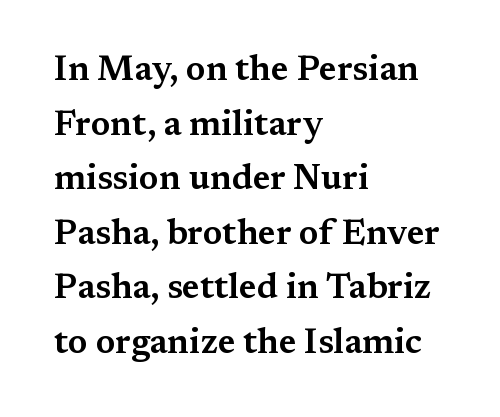
Quick note: interline space is typical. Vertical strokes here are truly vertical. The letters carry serifs — small finishing strokes at the ends of their stems. Horizontally, the lines are justified to the leading edge only. The specimen omits any rule beneath the text block's lines.
